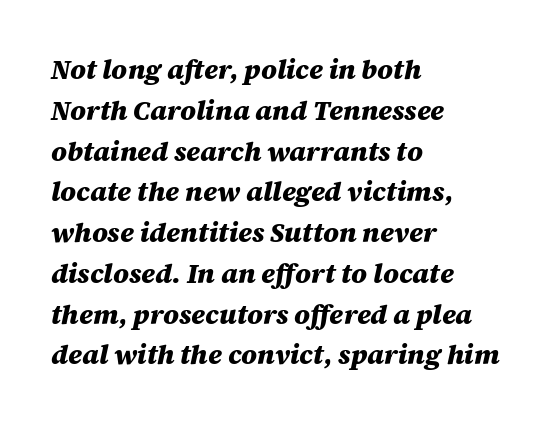
{"italic": "yes", "lean": "right", "slant_degrees": 12, "bold": "yes", "underline": "no", "align": "left", "line_spacing": "normal", "line_spacing_ratio": 1.51, "letter_spacing": "normal", "letter_spacing_em": 0.0, "glyph_px": 27}
